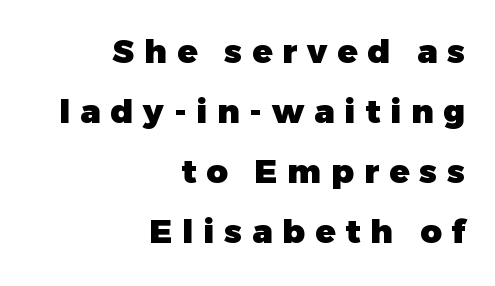
Q: Is the text bold? A: Yes.
Q: Is the text italic (slanted)? A: No, it is upright.
Q: Is the typeface a serif or a sans-serif typeface? A: Sans-serif.
Q: Is the text underlined? A: No.
Q: How is the paragraph aligned? A: Right-aligned.
Q: Is the spacing between letters normal or unusually wide? A: Unusually wide.
Q: Width (condensed, normal, or wide)? A: Normal.
Q: Stroke contrast? A: Low.
Q: x-height? A: Medium.
Q: Monospaced? A: No.
